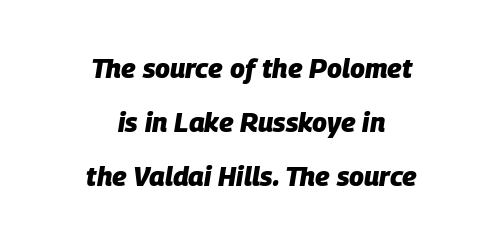
{"italic": "yes", "lean": "right", "slant_degrees": 9, "bold": "yes", "underline": "no", "align": "center", "line_spacing": "loose", "line_spacing_ratio": 2.0, "letter_spacing": "normal", "letter_spacing_em": 0.0, "glyph_px": 27}
